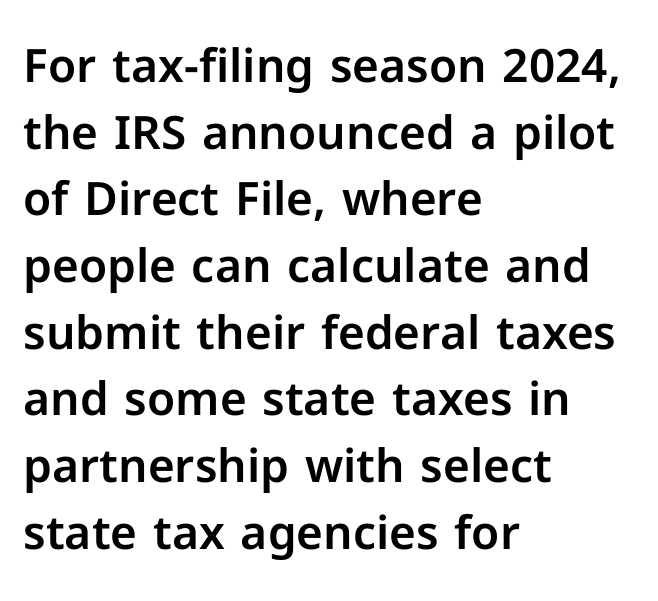
Do the letters lean? They stand straight. The rendering anchors every line to the left-hand side. Letterform terminals end flat and unadorned throughout the passage. Only glyphs here, with clear space below each row. The leading is moderate, giving the passage an even texture. The letters advance in unequal steps, a hallmark of proportional type.
